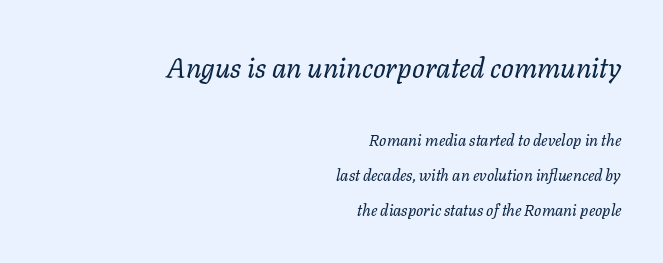
The image shows 28 px regular-weight type, italic (leaning right); set right-aligned, loose line spacing (2.17x), normal letter spacing, not underlined; the first (top) block is 1.75x larger; low stroke contrast and a medium x-height.
